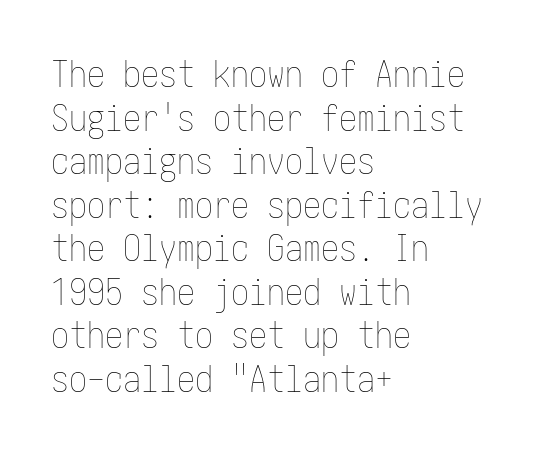
{"italic": "no", "bold": "no", "weight": "thin", "width": "condensed", "stroke_contrast": "low", "x_height": "medium", "underline": "no", "align": "left", "line_spacing_ratio": 1.21, "letter_spacing": "normal", "letter_spacing_em": 0.0, "glyph_px": 36}
